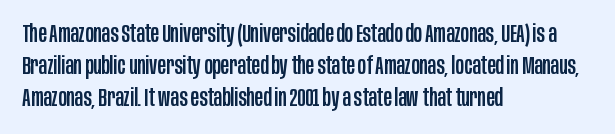
Q: Is the text italic (slanted)? A: No, it is upright.
Q: Is the text underlined? A: No.
Q: How is the paragraph aligned? A: Left-aligned.
Q: Is the spacing between letters normal or unusually wide? A: Normal.
Q: Is the spacing between lines tight, normal or loose? A: Normal.
